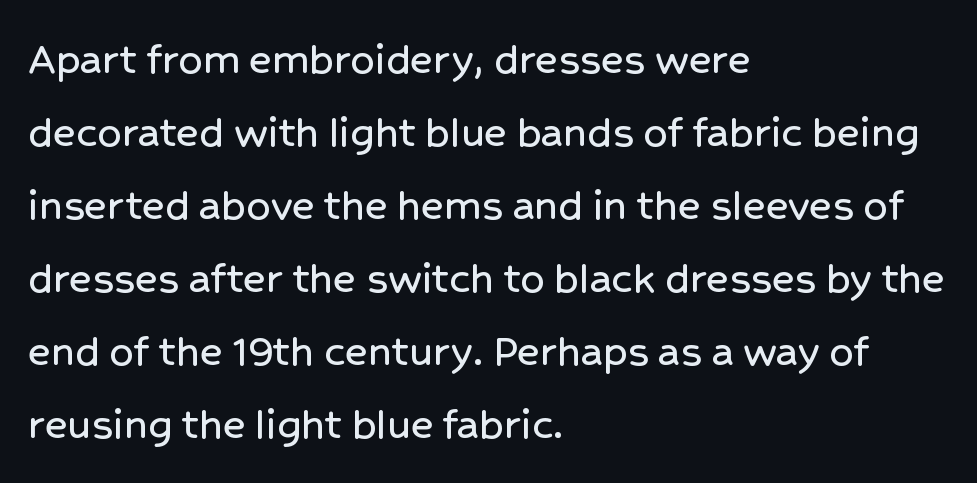
The image shows 48 px sans-serif type, upright; set left-aligned, normal line spacing (1.52x), normal letter spacing, not underlined; low stroke contrast and a medium x-height.
